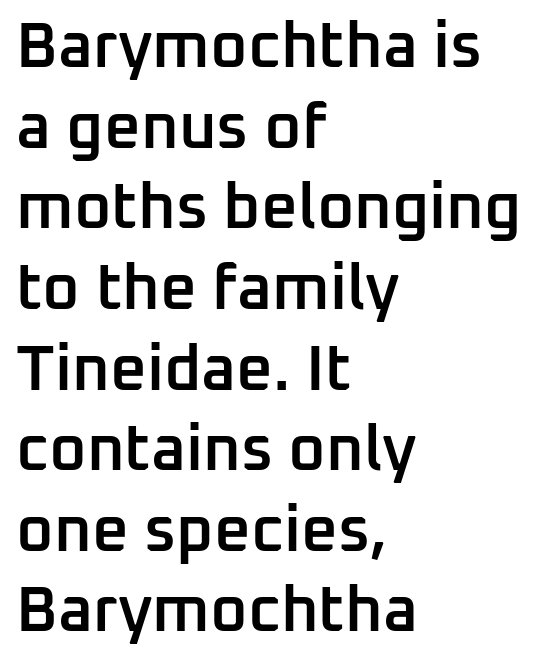
{"serif": "no", "italic": "no", "bold": "semi", "weight": "semibold", "width": "normal", "stroke_contrast": "low", "x_height": "medium", "monospaced": "no", "underline": "no", "align": "left", "line_spacing": "normal", "line_spacing_ratio": 1.26, "letter_spacing": "normal", "letter_spacing_em": 0.0, "glyph_px": 64}
